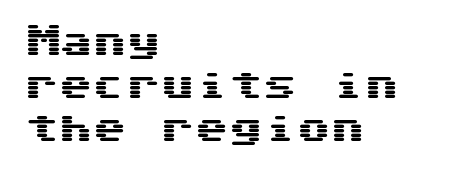
Q: Is the text italic (slanted)? A: No, it is upright.
Q: Is the typeface a serif or a sans-serif typeface? A: Sans-serif.
Q: Is the text underlined? A: No.
Q: How is the paragraph aligned? A: Left-aligned.
Q: Is the spacing between letters normal or unusually wide? A: Normal.
Q: Is the spacing between lines tight, normal or loose? A: Normal.
Q: Width (condensed, normal, or wide)? A: Wide.
Q: Stroke contrast? A: Medium.
Q: x-height? A: Medium.
Q: Monospaced? A: Yes.
